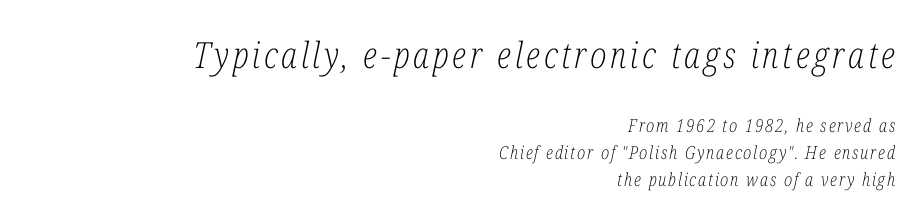
The image shows 36 px light, condensed serif type, italic (leaning right); set right-aligned, normal line spacing (1.5x), not underlined; the first (top) block is 2.0x larger; low stroke contrast and a medium x-height.
